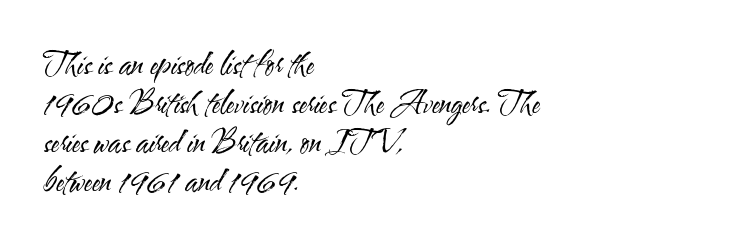
The image shows 31 px regular-weight, condensed sans-serif type; set left-aligned, normal line spacing (1.26x), normal letter spacing, not underlined; medium stroke contrast and a small x-height.
